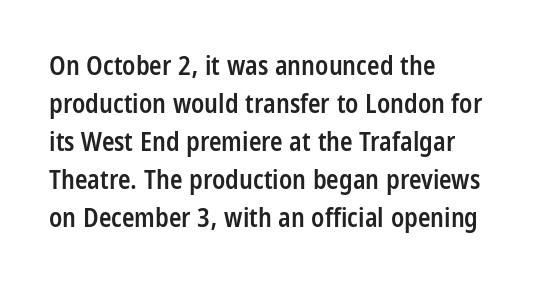
The image shows 26 px text type, upright; set left-aligned, normal line spacing (1.46x), normal letter spacing, not underlined.
